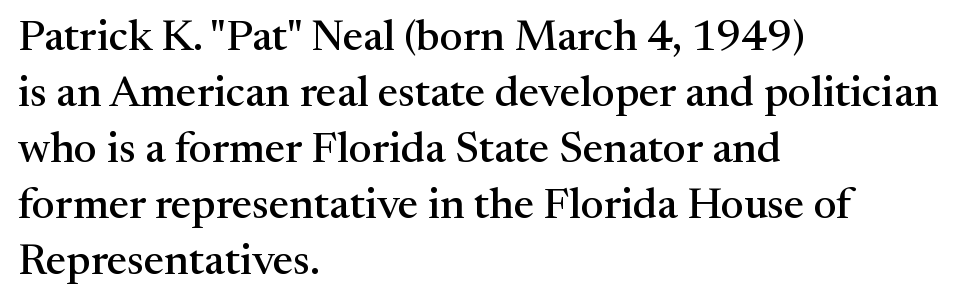
The rendering uses natural spacing where letterforms have individual widths. Visually the block forms a straight wall on the left and a jagged coastline on the right. The designer went with a serif here, giving each stem small feet. The zone under the glyphs is completely vacant. These lines were composed using upright roman letters.
